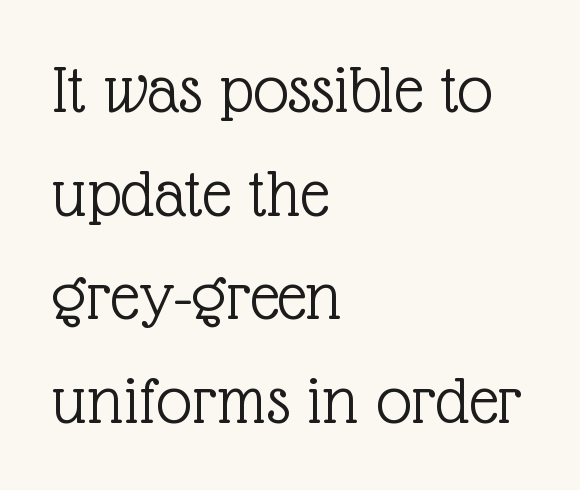
Posture: upright roman. The space directly below the letters is spotless. Note the varied advance widths — an 'i' is clearly narrower than an 'm'. A typesetter would call this zero additional tracking. Horizontal bands of white between lines are of average thickness. The rendering shows small feet on the letterforms — a serif design.
